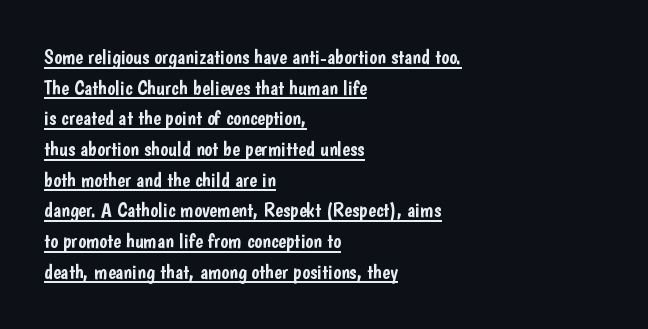
{"italic": "no", "underline": "yes", "align": "left", "line_spacing": "normal", "line_spacing_ratio": 1.46, "letter_spacing": "normal", "letter_spacing_em": 0.0, "glyph_px": 21}
